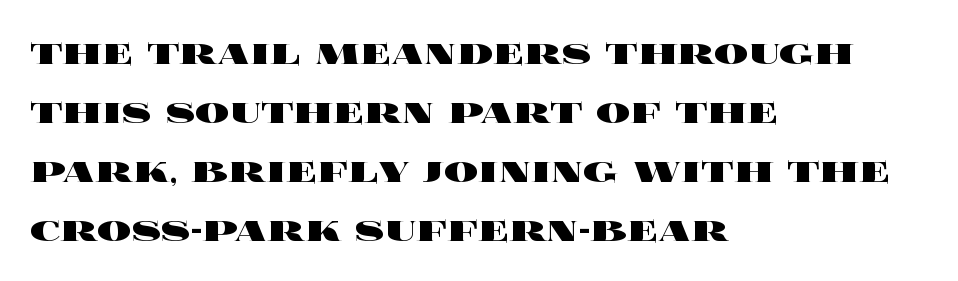
{"italic": "no", "bold": "yes", "weight": "heavy", "width": "wide", "x_height": "large", "monospaced": "no", "underline": "no", "align": "left", "line_spacing": "normal", "line_spacing_ratio": 1.37, "letter_spacing": "normal", "letter_spacing_em": 0.0, "glyph_px": 43}
